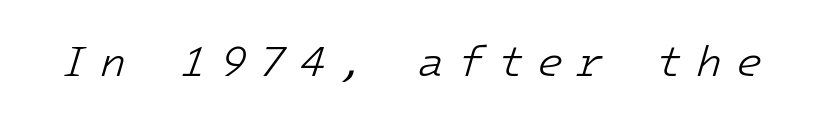
The image shows 43 px light type, italic (leaning right); set unusually wide letter spacing (+0.31 em), not underlined; low stroke contrast and a medium x-height.
